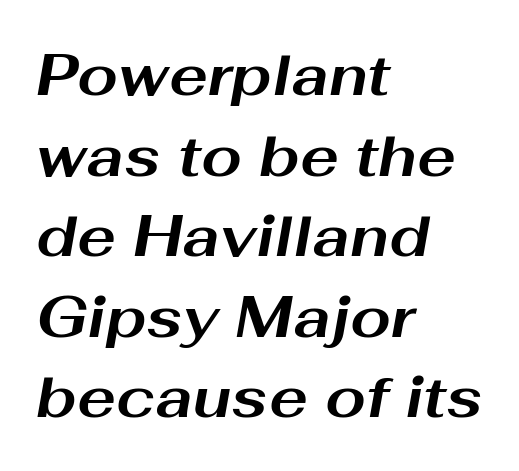
{"italic": "yes", "lean": "right", "slant_degrees": 10, "bold": "yes", "weight": "bold", "width": "wide", "stroke_contrast": "medium", "x_height": "medium", "monospaced": "no", "underline": "no", "align": "left", "line_spacing": "normal", "line_spacing_ratio": 1.39, "letter_spacing": "normal", "letter_spacing_em": 0.0, "glyph_px": 58}
